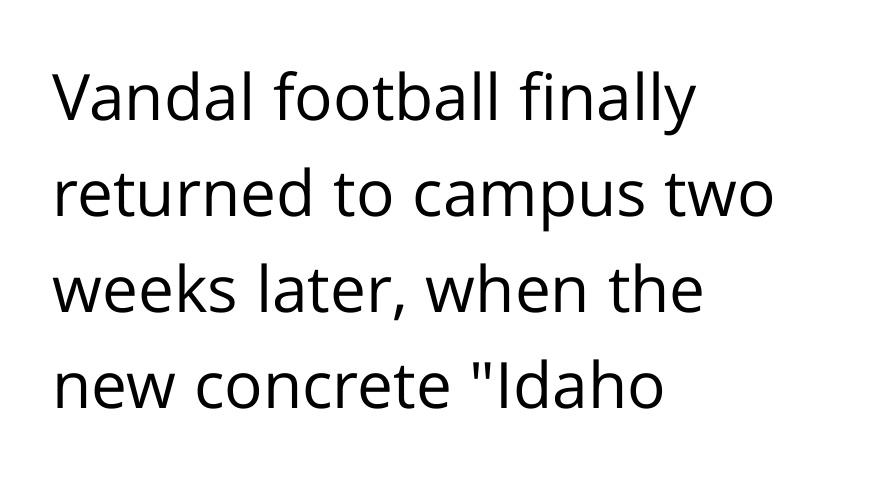
The typesetter chose a ragged-right arrangement here. Spacing verdict: proportional, widths tailored to each character. Font category for this specimen: sans-serif. Whoever set this chose a conventional vertical rhythm. Nothing unusual about the tracking: characters are spaced as the font intends.
